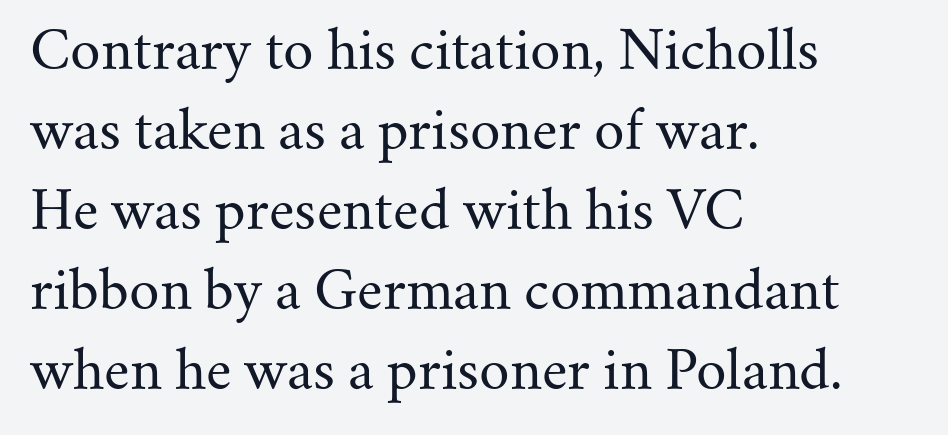
{"serif": "yes", "italic": "no", "bold": "no", "weight": "regular", "width": "normal", "stroke_contrast": "medium", "x_height": "small", "monospaced": "no", "underline": "no", "align": "left", "line_spacing": "normal", "line_spacing_ratio": 1.51, "letter_spacing": "normal", "letter_spacing_em": 0.0, "glyph_px": 53}
